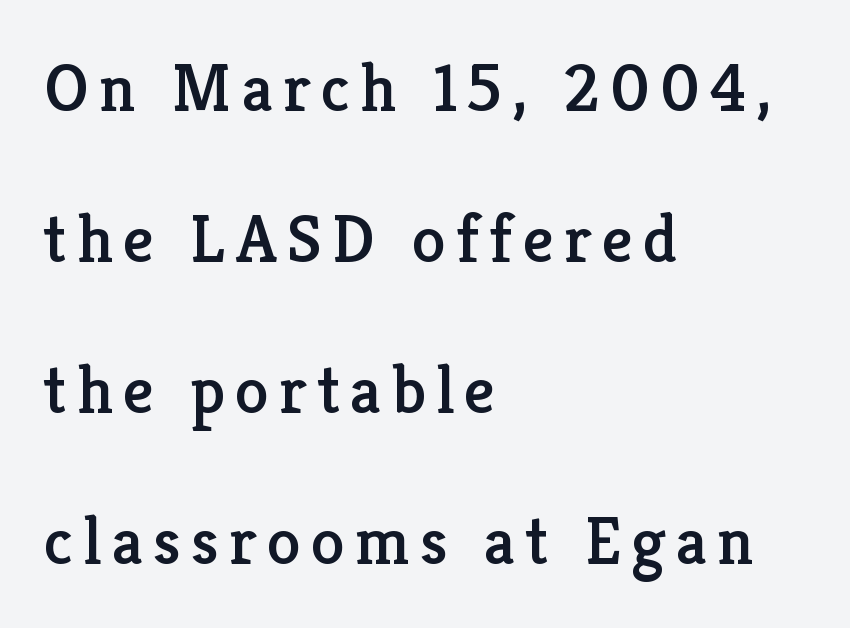
Unlike italic type, these characters show no tilt at all. The typesetter chose a ragged-right arrangement here. The passage shown is typed in a proportional face where columns would drift. Look at the bottom of the vertical strokes: they flare into serifs here.
